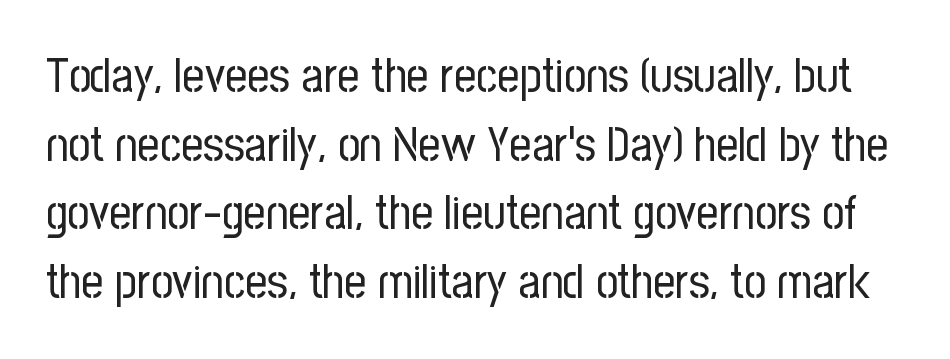
{"serif": "no", "italic": "no", "bold": "no", "weight": "regular", "width": "condensed", "stroke_contrast": "low", "x_height": "medium", "monospaced": "no", "underline": "no", "line_spacing": "normal", "line_spacing_ratio": 1.43, "letter_spacing": "normal", "letter_spacing_em": 0.0, "glyph_px": 48}
